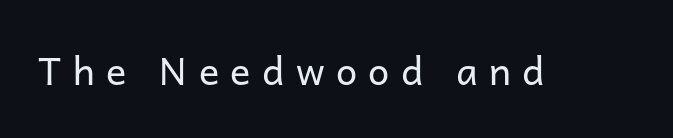
The image shows 38 px regular-weight sans-serif type, upright; set unusually wide letter spacing (+0.3 em), not underlined; low stroke contrast and a medium x-height.
